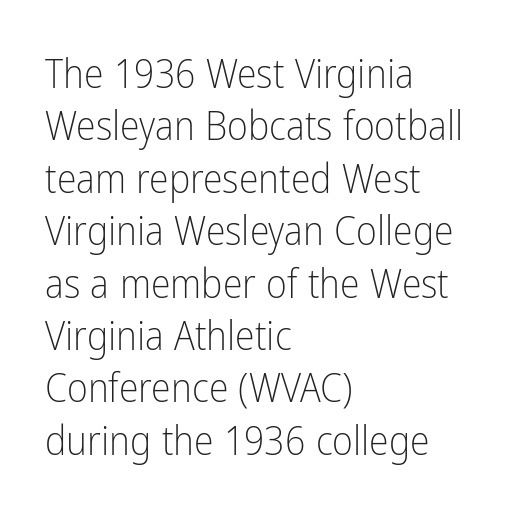
Characters follow at the spacing the type designer built in. Italic? Not at all — the glyphs are vertical. One-word summary of the alignment: left. Whoever set this chose a conventional vertical rhythm.
